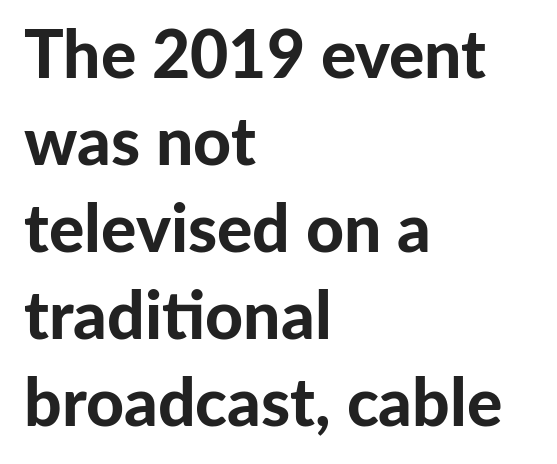
The image shows 66 px bold sans-serif type, upright; set left-aligned, normal line spacing (1.32x), normal letter spacing, not underlined; low stroke contrast and a medium x-height.
